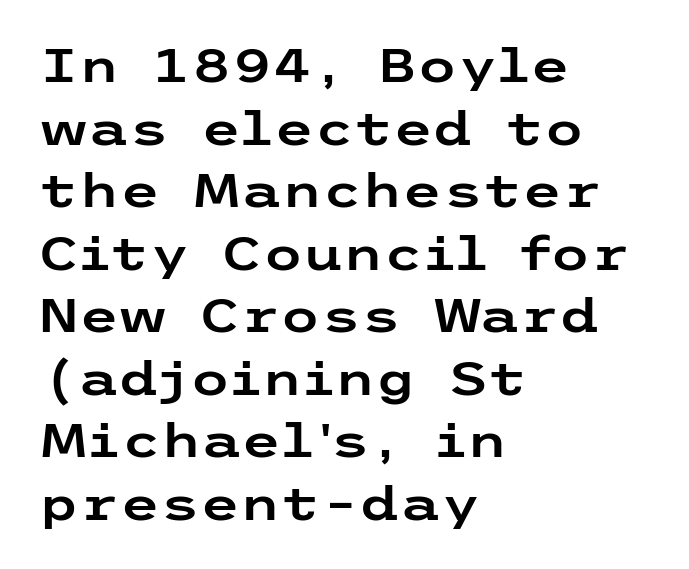
Q: Is the text italic (slanted)? A: No, it is upright.
Q: Is the typeface a serif or a sans-serif typeface? A: Sans-serif.
Q: Is the text underlined? A: No.
Q: How is the paragraph aligned? A: Left-aligned.
Q: Is the spacing between letters normal or unusually wide? A: Normal.
Q: Is the spacing between lines tight, normal or loose? A: Normal.
Q: Width (condensed, normal, or wide)? A: Wide.
Q: Stroke contrast? A: Low.
Q: x-height? A: Medium.
